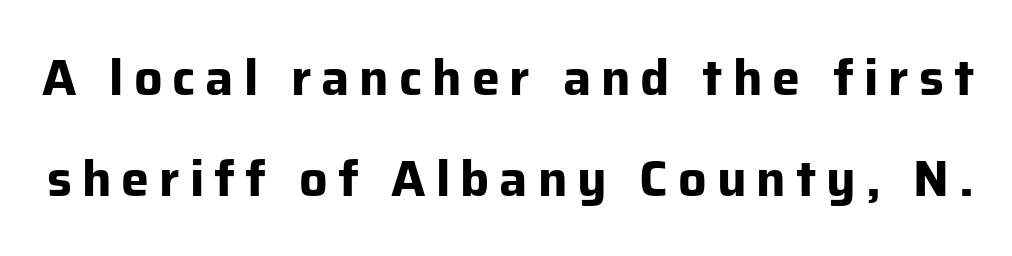
{"serif": "no", "italic": "no", "bold": "yes", "weight": "bold", "width": "normal", "stroke_contrast": "low", "x_height": "medium", "monospaced": "no", "underline": "no", "line_spacing": "loose", "line_spacing_ratio": 2.02, "letter_spacing": "wide", "letter_spacing_em": 0.2, "glyph_px": 50}
